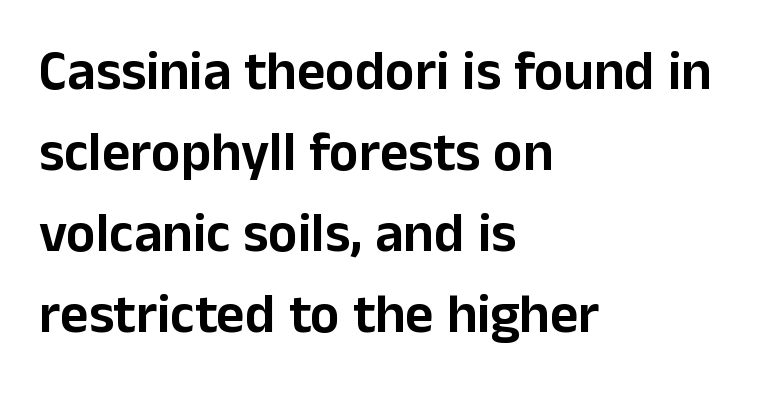
{"serif": "no", "italic": "no", "width": "normal", "stroke_contrast": "low", "x_height": "medium", "monospaced": "no", "underline": "no", "align": "left", "line_spacing": "normal", "line_spacing_ratio": 1.47, "letter_spacing": "normal", "letter_spacing_em": 0.0, "glyph_px": 55}
